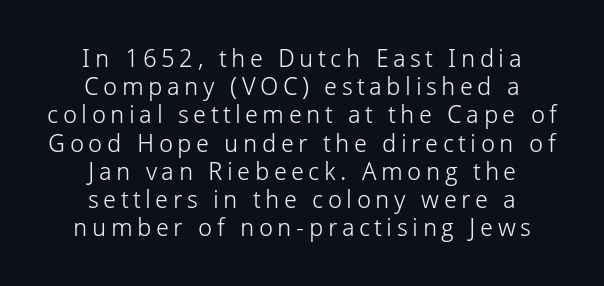
{"italic": "no", "bold": "no", "underline": "no", "align": "center", "line_spacing": "tight", "line_spacing_ratio": 1.13, "glyph_px": 25}
